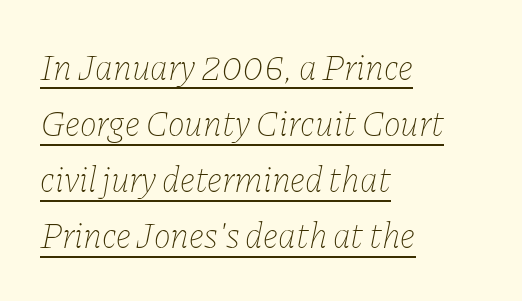
{"italic": "yes", "lean": "right", "slant_degrees": 11, "bold": "no", "weight": "thin", "width": "normal", "stroke_contrast": "low", "x_height": "medium", "monospaced": "no", "underline": "yes", "align": "left", "line_spacing": "normal", "line_spacing_ratio": 1.56, "letter_spacing": "normal", "letter_spacing_em": 0.0, "glyph_px": 36}
